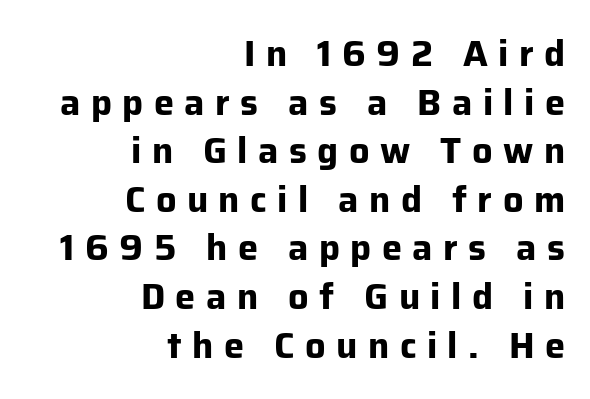
The image shows 36 px bold sans-serif type, upright; set right-aligned, normal line spacing (1.35x), unusually wide letter spacing (+0.29 em), not underlined; low stroke contrast and a medium x-height.
